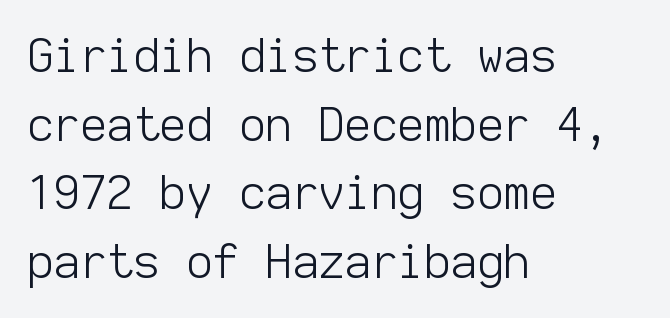
{"serif": "no", "italic": "no", "bold": "no", "weight": "light", "width": "normal", "stroke_contrast": "low", "x_height": "medium", "monospaced": "yes", "underline": "no", "align": "left", "line_spacing": "normal", "line_spacing_ratio": 1.49, "letter_spacing": "normal", "letter_spacing_em": 0.0, "glyph_px": 46}
